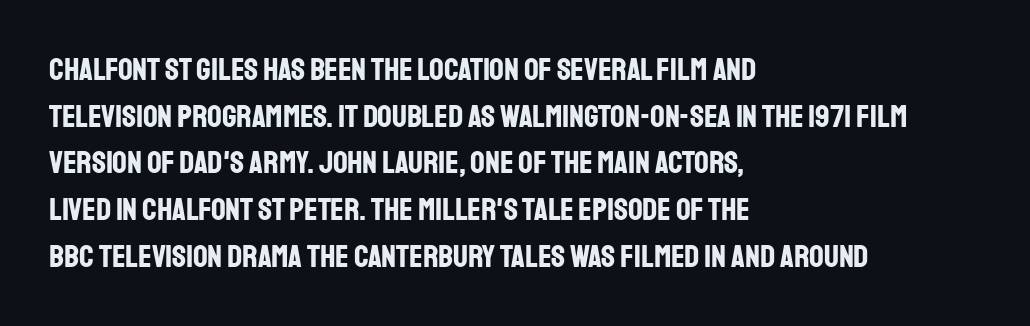
Q: Is the text bold? A: Yes.
Q: Is the text italic (slanted)? A: No, it is upright.
Q: Is the typeface a serif or a sans-serif typeface? A: Sans-serif.
Q: Is the text underlined? A: No.
Q: How is the paragraph aligned? A: Left-aligned.
Q: Is the spacing between letters normal or unusually wide? A: Normal.
Q: Is the spacing between lines tight, normal or loose? A: Normal.
Q: Width (condensed, normal, or wide)? A: Condensed.
Q: Stroke contrast? A: Low.
Q: x-height? A: Large.
Q: Monospaced? A: No.
